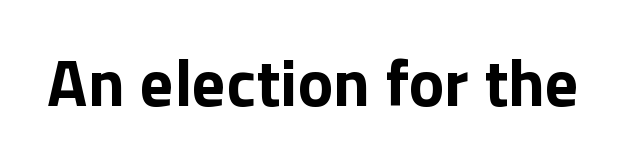
Q: Is the text bold? A: Yes.
Q: Is the text italic (slanted)? A: No, it is upright.
Q: Is the typeface a serif or a sans-serif typeface? A: Sans-serif.
Q: Is the text underlined? A: No.
Q: Is the spacing between letters normal or unusually wide? A: Normal.
Q: Width (condensed, normal, or wide)? A: Normal.
Q: Stroke contrast? A: Low.
Q: x-height? A: Medium.
Q: Monospaced? A: No.
